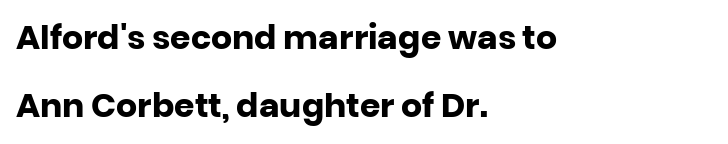
Q: Is the text bold? A: Yes.
Q: Is the text italic (slanted)? A: No, it is upright.
Q: Is the typeface a serif or a sans-serif typeface? A: Sans-serif.
Q: Is the text underlined? A: No.
Q: How is the paragraph aligned? A: Left-aligned.
Q: Is the spacing between letters normal or unusually wide? A: Normal.
Q: Is the spacing between lines tight, normal or loose? A: Loose.
Q: Width (condensed, normal, or wide)? A: Normal.
Q: Stroke contrast? A: Low.
Q: x-height? A: Large.
Q: Monospaced? A: No.
